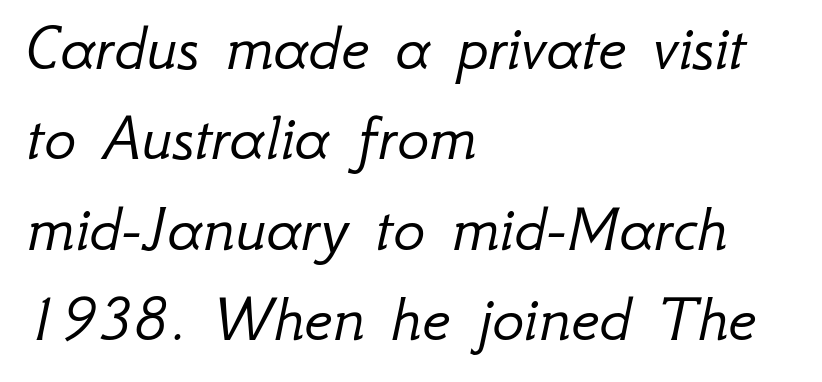
Glance below the letters and you will spot only blank space. This rendering uses left alignment, leaving the right contour irregular. Does extra space separate the letters? No, they use regular spacing. Evenly set lines give the paragraph a standard silhouette. Stroke mass is kept to a normal reading level or below. The specimen reads as italic at a glance.
